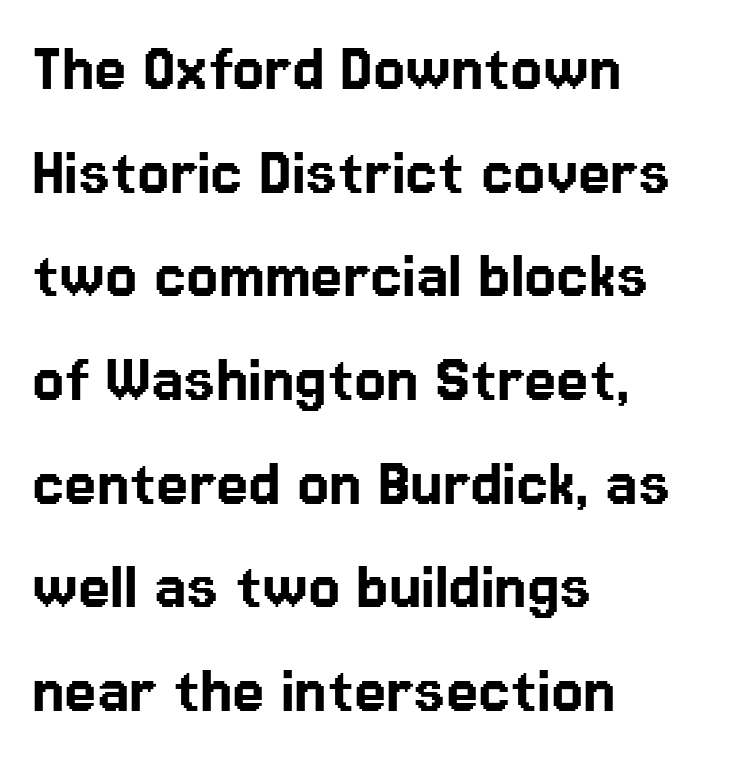
Every stem runs plumb, perpendicular to the baseline. Note the varied advance widths — an 'i' is clearly narrower than an 'm'. Regular leading. Anything drawn beneath the words? Only blank space. One-word summary of the alignment: left. Unlike a traditional serif, this face leaves its strokes unadorned.
